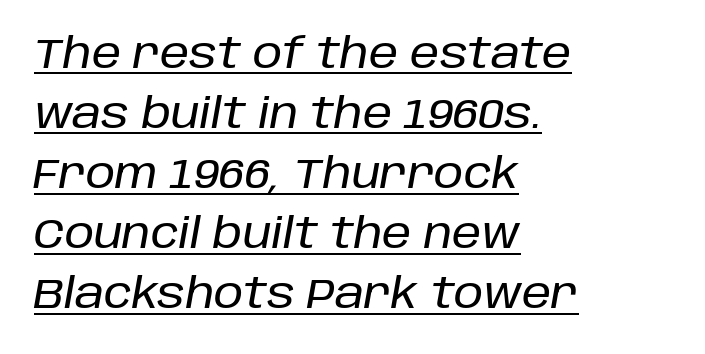
The image shows 42 px text type, italic (leaning right); set left-aligned, normal line spacing (1.43x), normal letter spacing, underlined; low stroke contrast and a large x-height.
